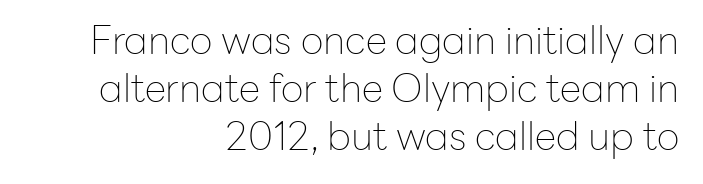
{"serif": "no", "italic": "no", "bold": "no", "weight": "thin", "width": "normal", "stroke_contrast": "low", "x_height": "medium", "monospaced": "no", "underline": "no", "align": "right", "line_spacing_ratio": 1.23, "letter_spacing": "normal", "letter_spacing_em": 0.0, "glyph_px": 39}
